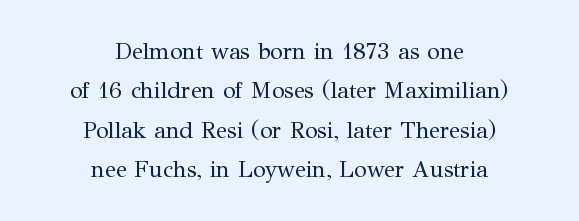
Rendered with straight, roman letterforms. Bare-footed words on every line. The strokes are not fattened; the text isn't bold. The passage is arranged like a title page — every line centered. Here the glyphs are tracked normally, forming tight word shapes.
